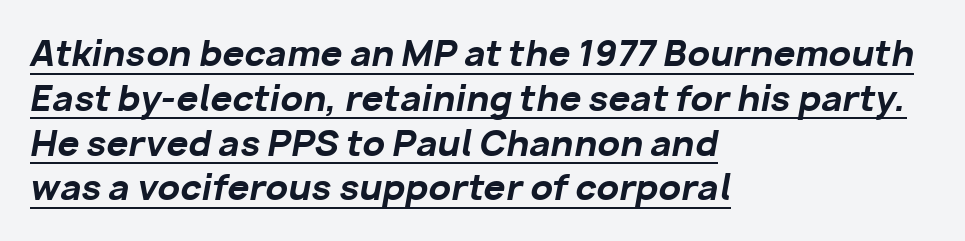
The axis of the letterforms is tilted away from vertical. Note the varied advance widths — an 'i' is clearly narrower than an 'm'. The lines in this sample share a left origin and differ only in where they stop. The lines sit at an ordinary, default distance from one another. Caption: lettering with a line underneath. Weight check: bold — yes, fully.
